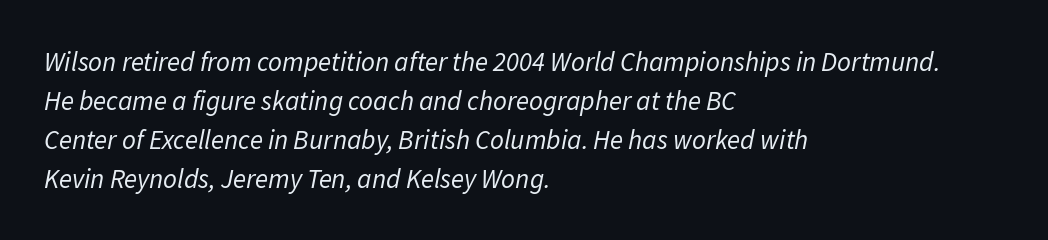
Reading down the block, your eye returns to a fixed left position each line. Nobody touched the tracking dial on this one. Regarding leading, the lines here are spaced in the standard way. This is not heavy type; no bold has been used.
